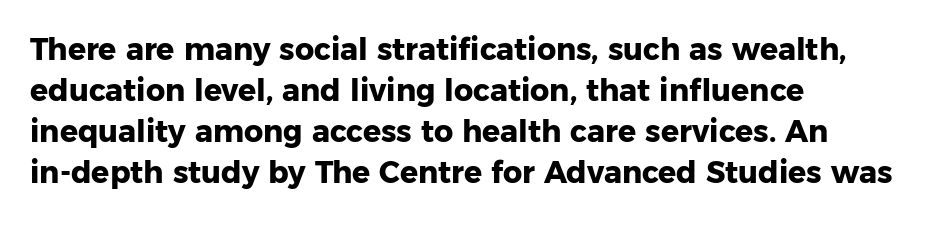
The image shows 30 px heavy sans-serif type, upright; set left-aligned, normal line spacing (1.37x), normal letter spacing, not underlined; low stroke contrast and a medium x-height.
